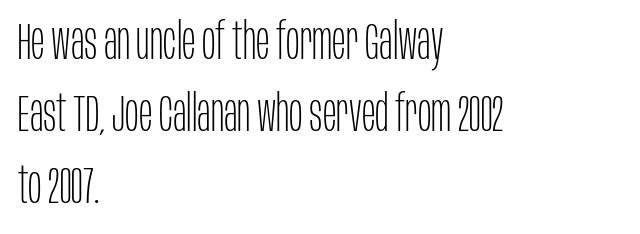
Q: Is the text bold? A: No.
Q: Is the text italic (slanted)? A: No, it is upright.
Q: Is the typeface a serif or a sans-serif typeface? A: Sans-serif.
Q: Is the text underlined? A: No.
Q: How is the paragraph aligned? A: Left-aligned.
Q: Is the spacing between letters normal or unusually wide? A: Normal.
Q: Is the spacing between lines tight, normal or loose? A: Normal.
Q: Width (condensed, normal, or wide)? A: Condensed.
Q: Stroke contrast? A: Low.
Q: x-height? A: Large.
Q: Monospaced? A: No.
